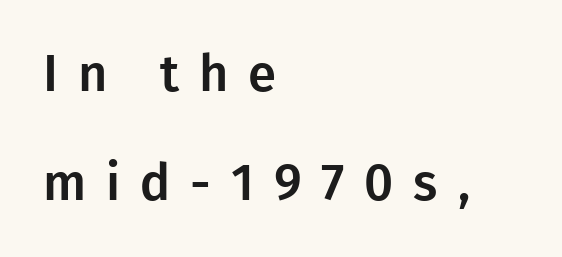
The type sits square on the baseline with zero lean. Has an underline been added? It has not. Observe the wide spacing: letters keep a clear distance from each other. The face used here is a sans, in the tradition of grotesques and geometrics. One-word summary of the alignment: left. Do the characters align in a grid? No, the font is proportional.
